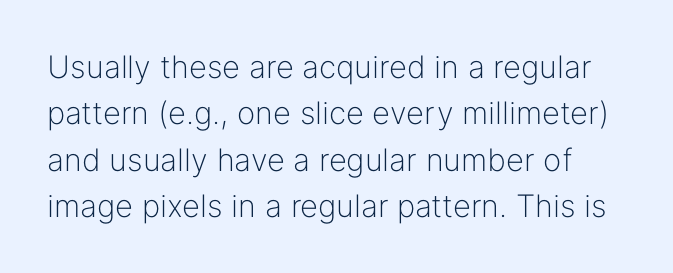
Q: Is the text bold? A: No.
Q: Is the text italic (slanted)? A: No, it is upright.
Q: Is the typeface a serif or a sans-serif typeface? A: Sans-serif.
Q: Is the text underlined? A: No.
Q: Is the spacing between letters normal or unusually wide? A: Normal.
Q: Is the spacing between lines tight, normal or loose? A: Normal.
Q: Width (condensed, normal, or wide)? A: Normal.
Q: Stroke contrast? A: Low.
Q: x-height? A: Medium.
Q: Monospaced? A: No.
